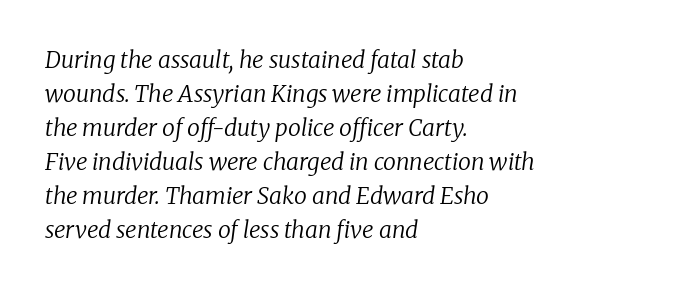
The strokes are not fattened; the text isn't bold. Style check: oblique. Students, observe: this is what conventionally led text looks like. Every row of glyphs begins at an identical x-position on the left.
